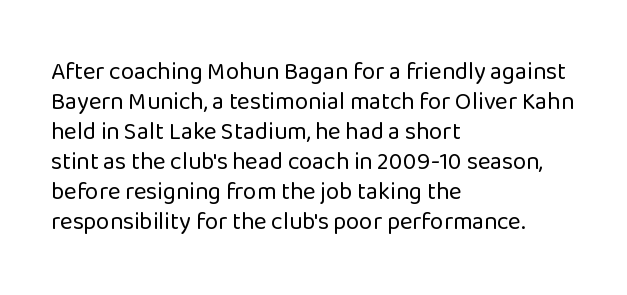
The image shows 24 px text type, upright; set left-aligned, normal line spacing (1.25x), normal letter spacing, not underlined.
